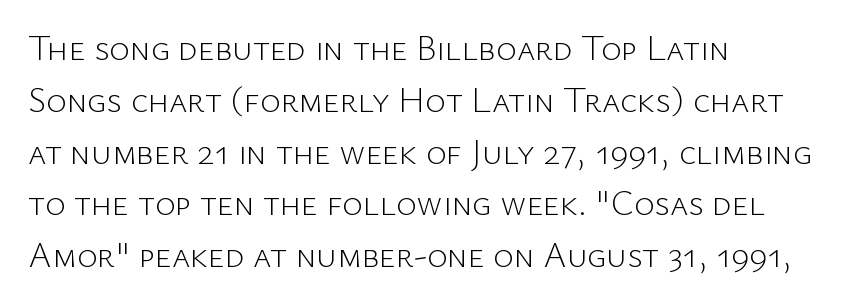
Unbolded letterforms with no extra heft. The face used here is a sans, in the tradition of grotesques and geometrics. Is this a fixed-width face? No — the glyphs have proportional, varying widths. Quick note: not italic, upright. Characters follow at the spacing the type designer built in.
